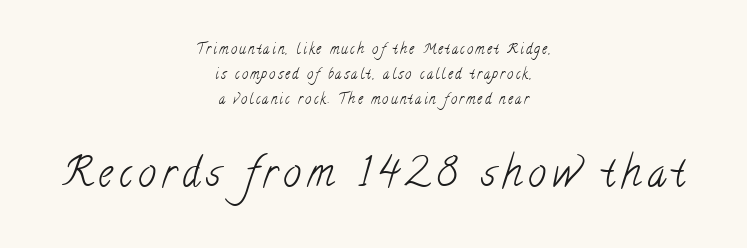
Q: Is the text bold? A: No.
Q: Is the typeface a serif or a sans-serif typeface? A: Serif.
Q: Is the text underlined? A: No.
Q: How is the paragraph aligned? A: Centered.
Q: Which block of text is set in a larger size, the first (top) or the second (bottom)? A: The second (bottom) one.
Q: Width (condensed, normal, or wide)? A: Condensed.
Q: Stroke contrast? A: Low.
Q: x-height? A: Small.
Q: Monospaced? A: No.
